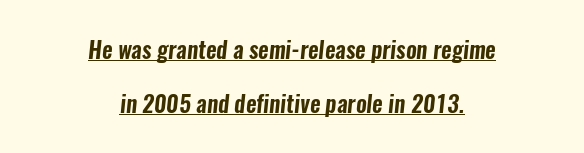
Glyph-to-glyph distance matches everyday printed text. The passage shown is underscored from start to finish. This sample trades compactness for vertical openness between lines. Where is the straight margin? There isn't one; the lines are centered.
